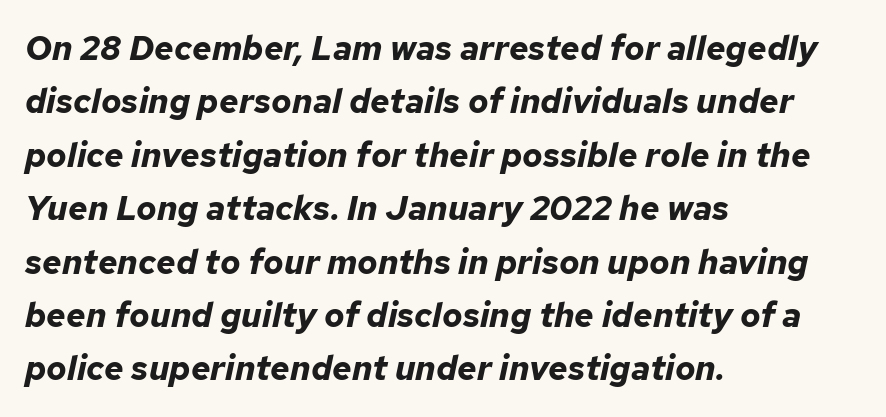
Its strokes are broad and dark, the hallmark of bold type. Tracking here is standard; glyphs follow each other at the usual distance. Compared with ordinary roman type, these characters are visibly tilted. Leading: standard. All the whitespace from short lines collects on the right. Any mark beneath the type? The region is blank.
